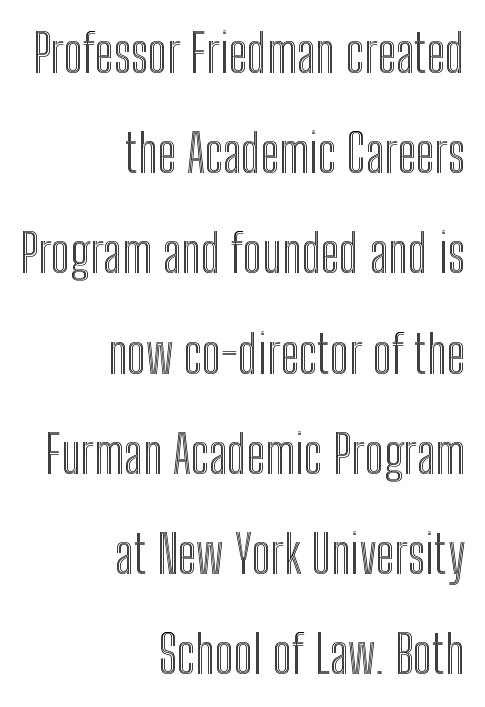
Horizontally, the lines are justified to the trailing edge only. This sample uses an upright cut, with every glyph sitting square on the baseline. Each letter keeps its own natural width here, so spacing adapts to shape. Rule under the text: the space is simply empty. The rendering keeps characters at their native spacing.
